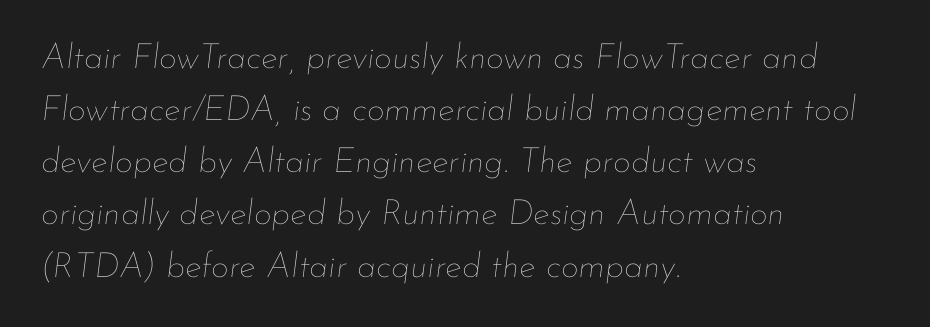
Nobody touched the tracking dial on this one. Descender tails drop into unmarked territory. Designer's note — italics engaged. The block of text has a typical density, with ordinary space between rows. Looks like regular typesetting: each glyph gets only the width it needs. Short and long lines alike share a common starting point at left.
